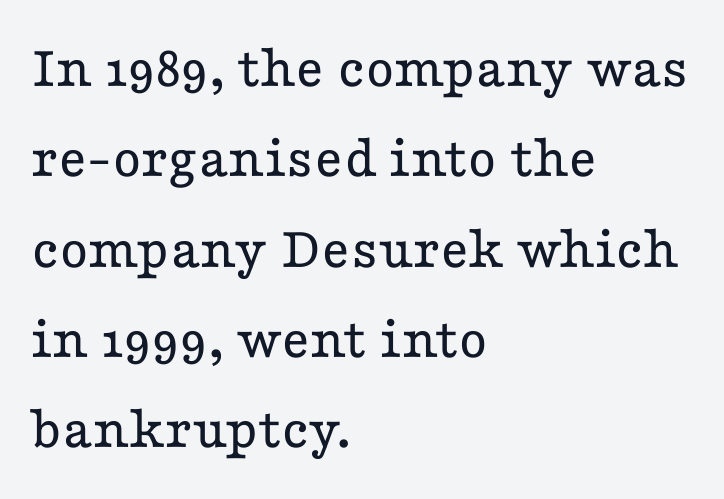
The image shows 61 px regular-weight, wide serif type, upright; set left-aligned, normal line spacing (1.48x), normal letter spacing, not underlined; low stroke contrast and a medium x-height.
